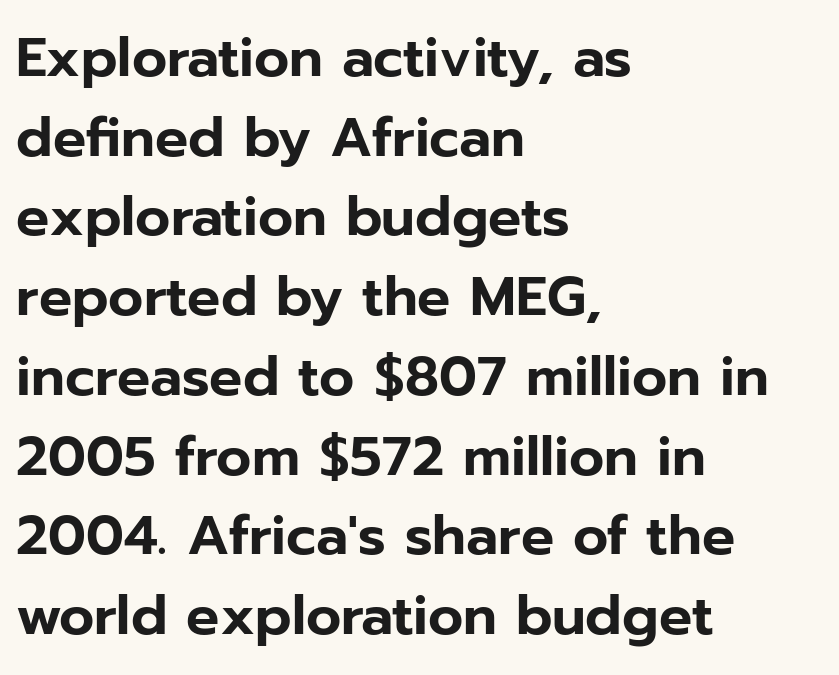
{"serif": "no", "italic": "no", "width": "normal", "stroke_contrast": "low", "x_height": "medium", "monospaced": "no", "underline": "no", "align": "left", "line_spacing": "normal", "line_spacing_ratio": 1.45, "letter_spacing": "normal", "letter_spacing_em": 0.0, "glyph_px": 55}
